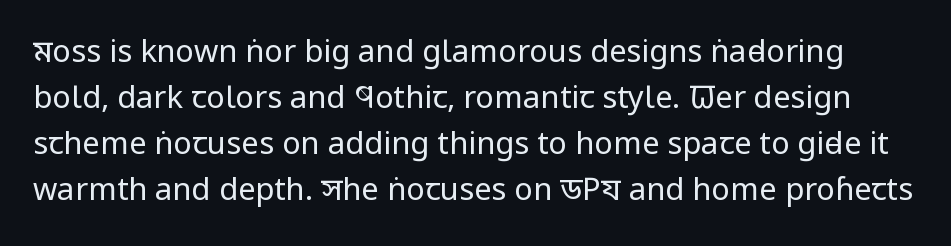
The image shows 31 px regular-weight, condensed sans-serif type, upright; set normal line spacing (1.48x), normal letter spacing, not underlined; low stroke contrast and a large x-height.
